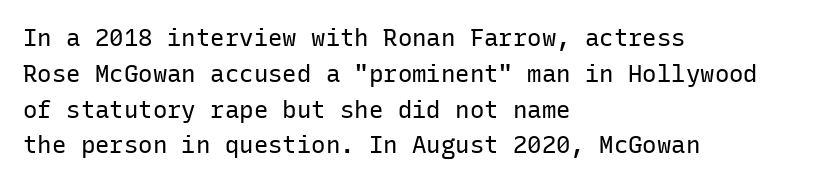
Q: Is the text bold? A: No.
Q: Is the text italic (slanted)? A: No, it is upright.
Q: Is the text underlined? A: No.
Q: How is the paragraph aligned? A: Left-aligned.
Q: Is the spacing between letters normal or unusually wide? A: Normal.
Q: Is the spacing between lines tight, normal or loose? A: Normal.
